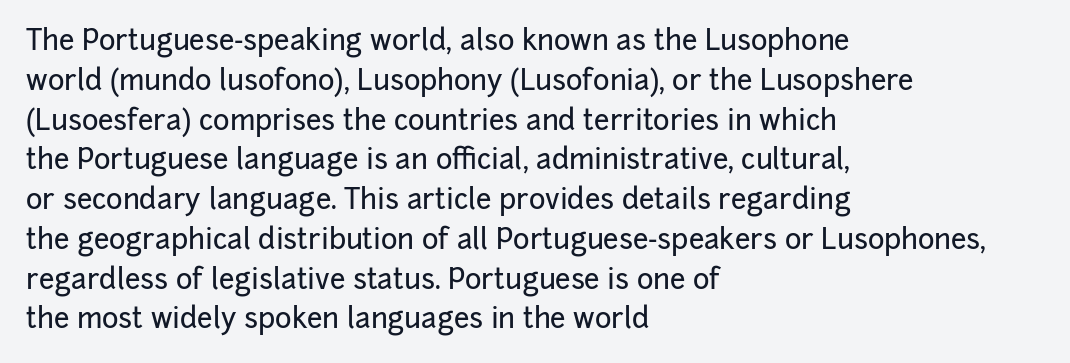
{"serif": "no", "italic": "no", "width": "normal", "stroke_contrast": "low", "x_height": "medium", "monospaced": "no", "underline": "no", "align": "left", "line_spacing": "normal", "line_spacing_ratio": 1.42, "letter_spacing": "normal", "letter_spacing_em": 0.0, "glyph_px": 28}
